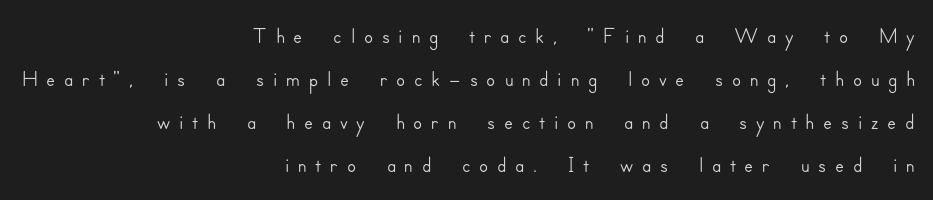
{"serif": "no", "italic": "no", "width": "normal", "stroke_contrast": "low", "x_height": "small", "monospaced": "no", "underline": "no", "align": "right", "line_spacing": "normal", "line_spacing_ratio": 1.3, "letter_spacing": "wide", "letter_spacing_em": 0.26, "glyph_px": 33}
